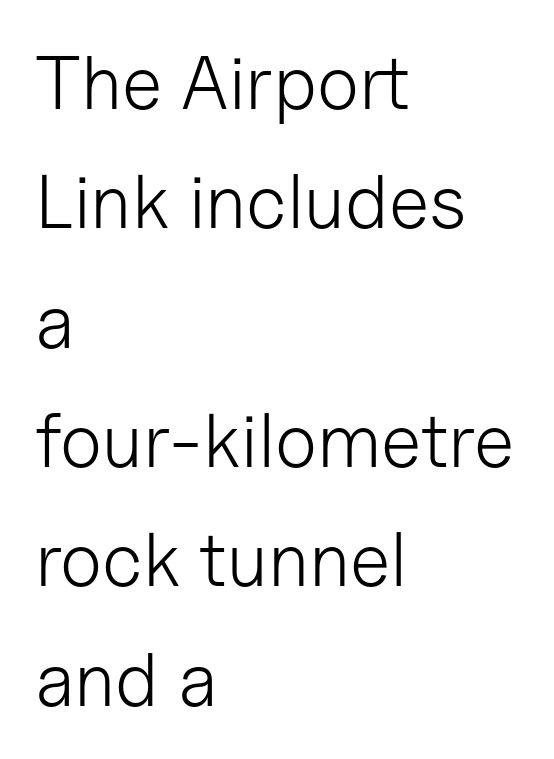
The image shows 76 px light sans-serif type, upright; set left-aligned, normal line spacing (1.57x), normal letter spacing, not underlined; low stroke contrast and a medium x-height.
